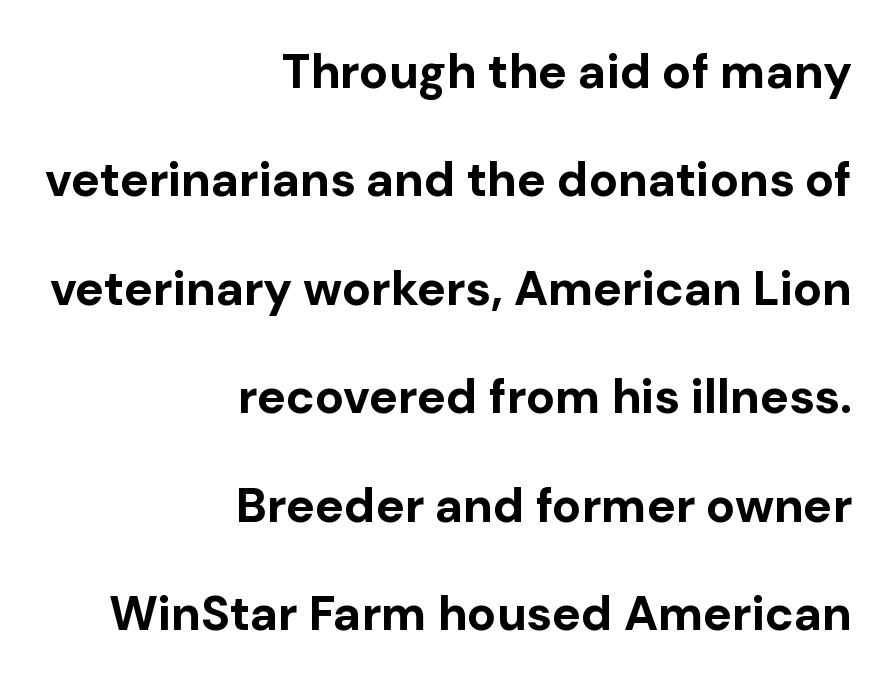
Check under the words: just untouched page. Default kerning and tracking; the words read as compact shapes. Reading down the block, your eye finds every line finishing at a fixed right position. Tall strokes in this sample are plumb rather than angled. The characters display no serif detailing; their extremities are plain. One glance says open: line gaps are wider than usual.
